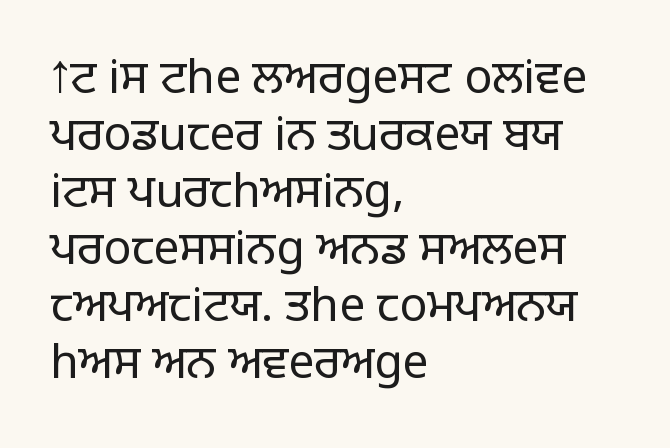
This is not heavy type; no bold has been used. The space beneath each line is pristine and unruled. Notice how the stems are strictly vertical — no italics here. You could not count columns in this text — the font is proportionally spaced.
